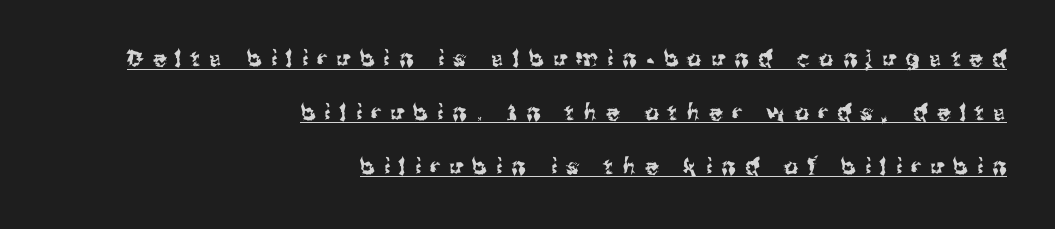
{"italic": "no", "underline": "yes", "align": "right", "line_spacing": "loose", "line_spacing_ratio": 2.45, "letter_spacing": "wide", "letter_spacing_em": 0.44, "glyph_px": 22}
